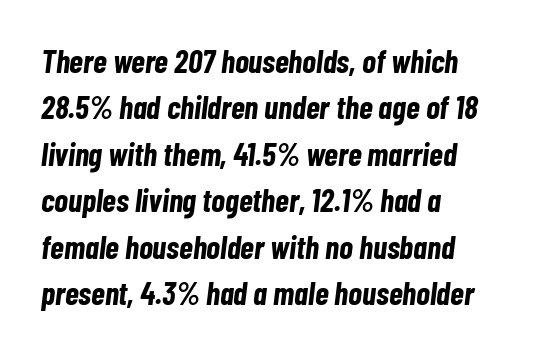
The image shows 32 px bold, condensed type, italic (leaning right); set left-aligned, normal line spacing (1.45x), normal letter spacing, not underlined; low stroke contrast and a medium x-height.
